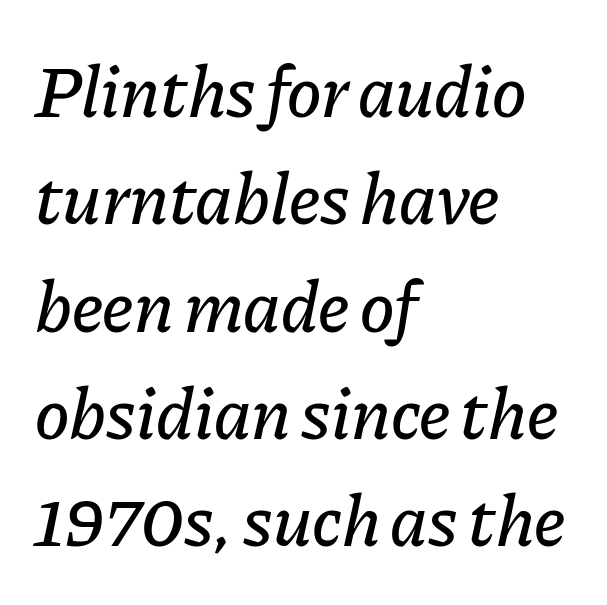
Looks like regular typesetting: each glyph gets only the width it needs. Words appear dense and cohesive because spacing is normal. Compared with typical paragraphs, the rows here are spaced about the same. Horizontal alignment here is leftward, the default for most running prose. Every character sits at an angle, as italics do. The baseline area is clear.
